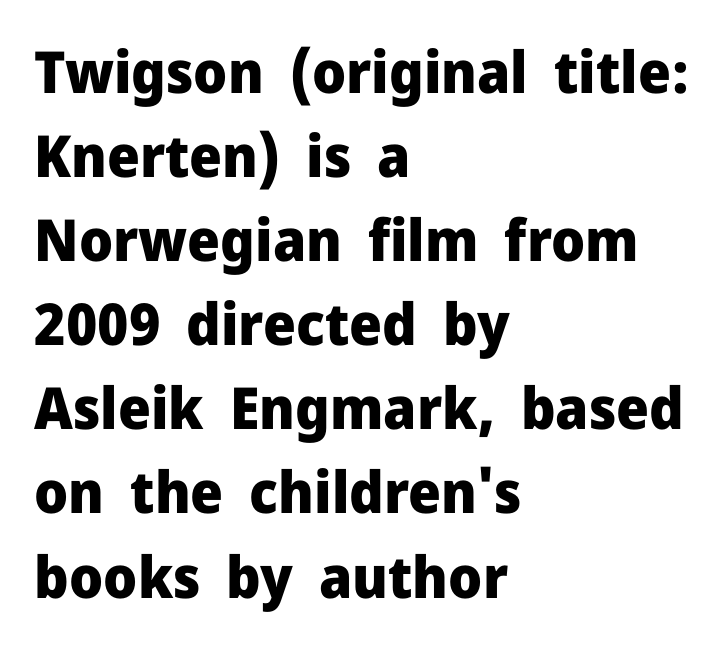
The image shows 58 px heavy sans-serif type, upright; set left-aligned, normal line spacing (1.45x), normal letter spacing, not underlined; low stroke contrast and a medium x-height.
